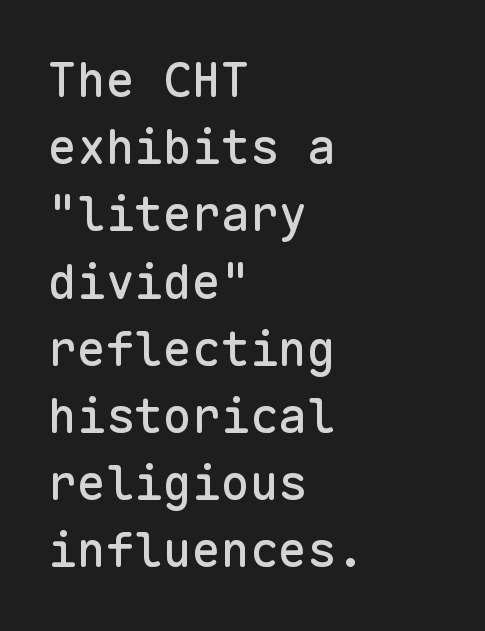
The image shows 48 px sans-serif type, upright, monospaced; set left-aligned, normal line spacing (1.4x), normal letter spacing, not underlined; low stroke contrast and a medium x-height.
